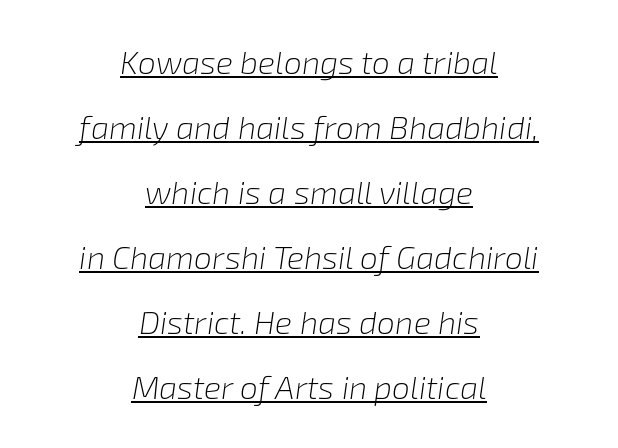
The face used here is rendered with its standard letterfit. Caption: lettering with a line underneath. Compared with typical paragraphs, the rows here are farther apart. The face used here has a pronounced slope to its letters. Unbolded letterforms with no extra heft.
